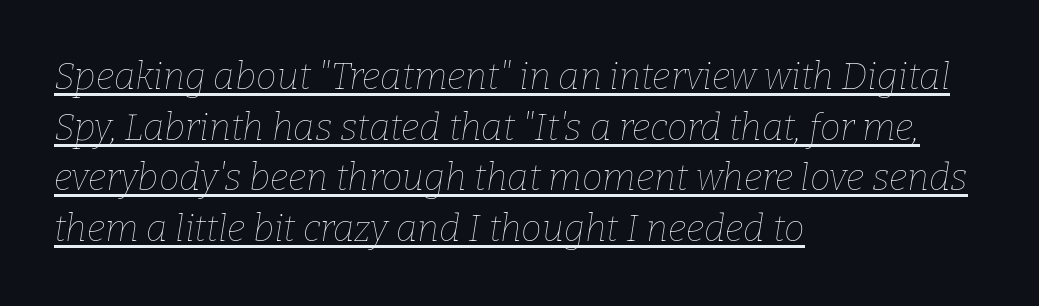
The image shows 37 px thin type, italic (leaning right); set left-aligned, normal line spacing (1.37x), normal letter spacing, underlined; low stroke contrast and a medium x-height.
